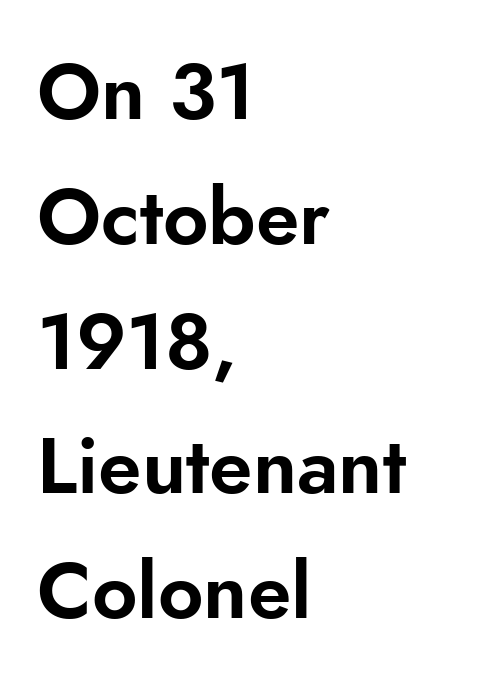
{"serif": "no", "italic": "no", "width": "normal", "stroke_contrast": "low", "x_height": "small", "monospaced": "no", "underline": "no", "align": "left", "line_spacing": "normal", "line_spacing_ratio": 1.58, "letter_spacing": "normal", "letter_spacing_em": 0.0, "glyph_px": 79}
